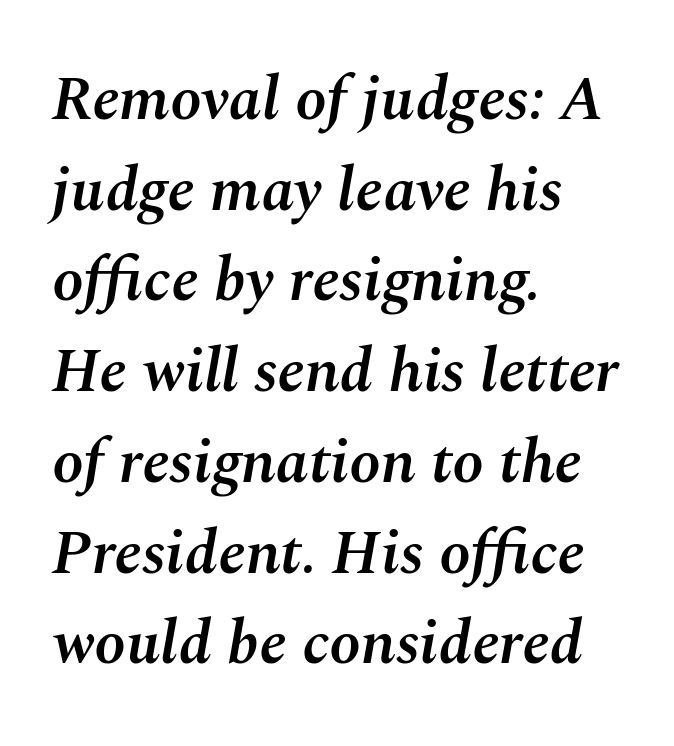
{"italic": "yes", "lean": "right", "slant_degrees": 10, "bold": "semi", "weight": "semibold", "width": "normal", "stroke_contrast": "medium", "x_height": "medium", "monospaced": "no", "underline": "no", "align": "left", "line_spacing": "normal", "line_spacing_ratio": 1.44, "letter_spacing": "normal", "letter_spacing_em": 0.0, "glyph_px": 63}
